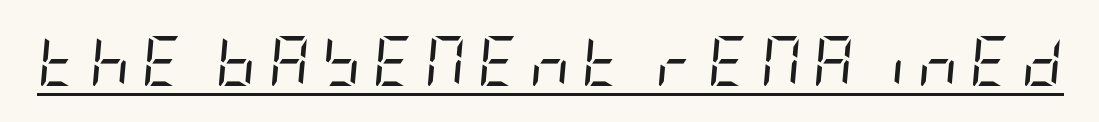
Q: Is the text bold? A: No.
Q: Is the text italic (slanted)? A: Yes, it leans right by about 5 degrees.
Q: Is the text underlined? A: Yes.
Q: Is the spacing between letters normal or unusually wide? A: Unusually wide.
Q: Width (condensed, normal, or wide)? A: Condensed.
Q: Stroke contrast? A: Low.
Q: x-height? A: Large.
